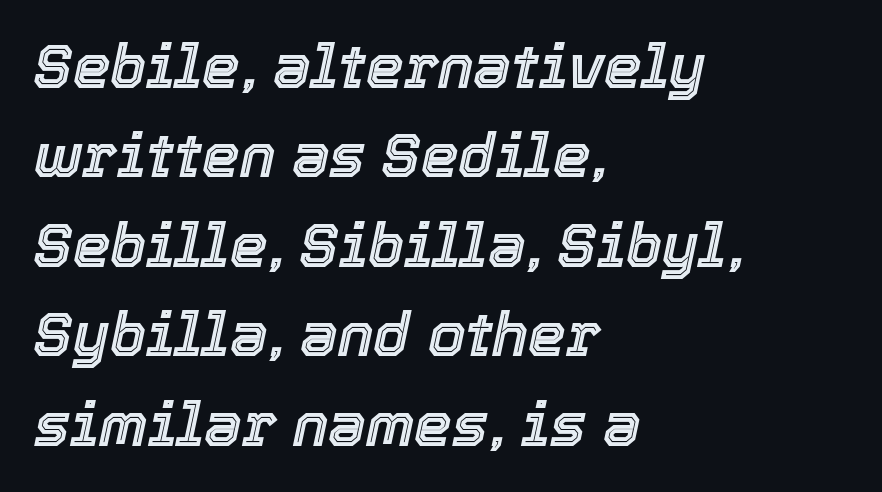
Q: Is the text italic (slanted)? A: Yes, it leans right by about 12 degrees.
Q: Is the text underlined? A: No.
Q: How is the paragraph aligned? A: Left-aligned.
Q: Is the spacing between letters normal or unusually wide? A: Normal.
Q: Is the spacing between lines tight, normal or loose? A: Normal.
Q: Width (condensed, normal, or wide)? A: Normal.
Q: x-height? A: Medium.
Q: Monospaced? A: No.
